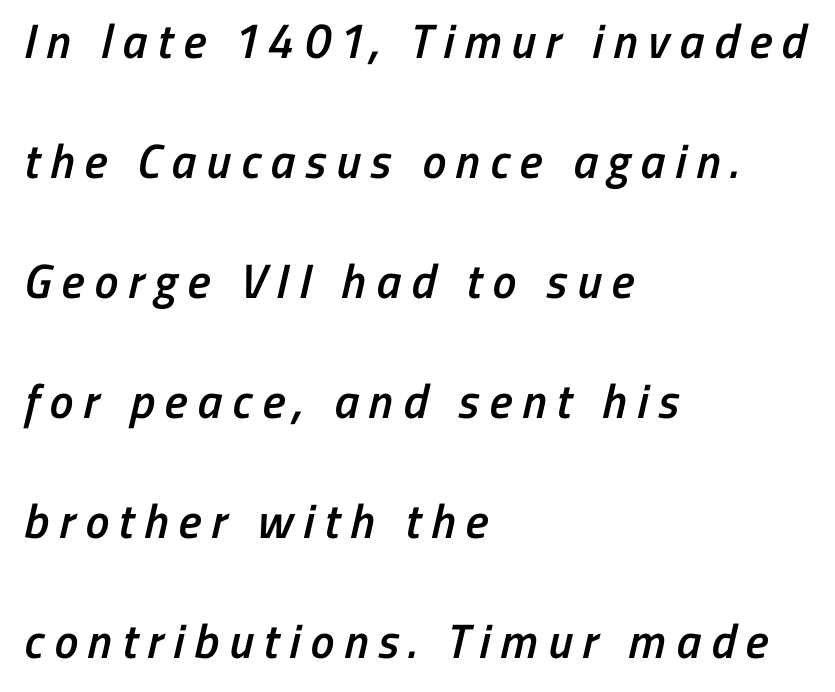
{"serif": "no", "bold": "semi", "weight": "semibold", "width": "condensed", "stroke_contrast": "low", "x_height": "medium", "monospaced": "no", "underline": "no", "align": "left", "line_spacing": "loose", "line_spacing_ratio": 2.5, "letter_spacing": "wide", "letter_spacing_em": 0.21, "glyph_px": 48}
